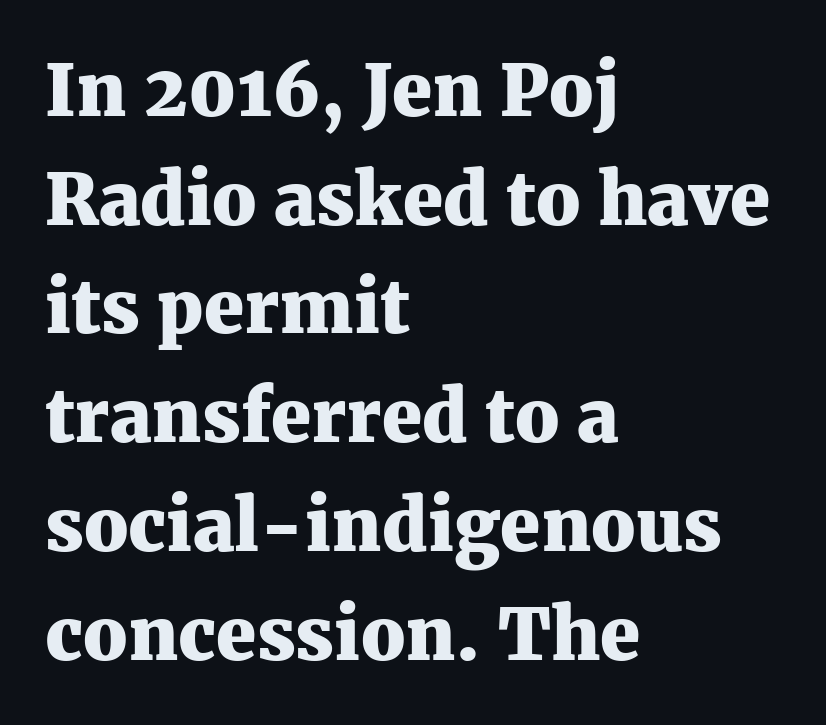
The passage shown is typed in a proportional face where columns would drift. Horizontal alignment here is leftward, the default for most running prose. The text was rendered using a seriffed face with decorative stroke endings. The passage shown has conventional tracking throughout. The space beneath each line is pristine and unruled. A dark, heavy texture on the line: the type is bold.
